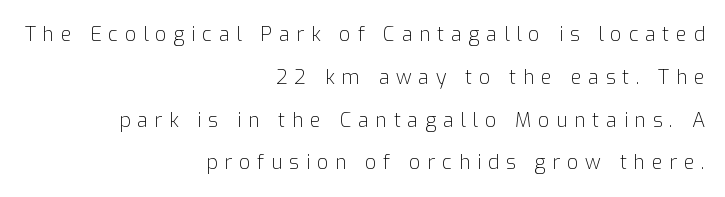
Q: Is the text bold? A: No.
Q: Is the text italic (slanted)? A: No, it is upright.
Q: Is the text underlined? A: No.
Q: How is the paragraph aligned? A: Right-aligned.
Q: Is the spacing between letters normal or unusually wide? A: Unusually wide.
Q: Is the spacing between lines tight, normal or loose? A: Loose.
